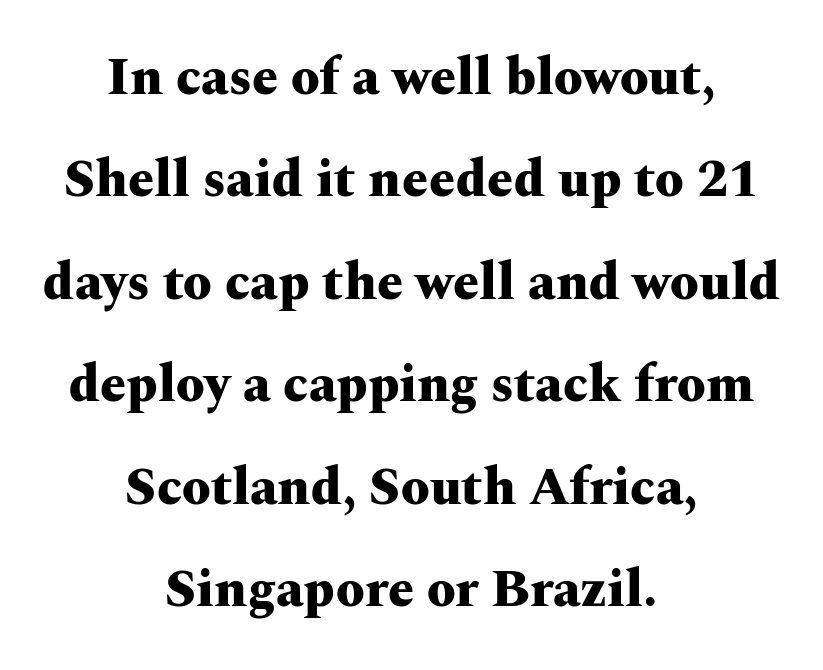
{"serif": "yes", "italic": "no", "bold": "yes", "weight": "heavy", "width": "wide", "stroke_contrast": "medium", "x_height": "medium", "monospaced": "no", "underline": "no", "align": "center", "line_spacing": "loose", "line_spacing_ratio": 1.97, "letter_spacing": "normal", "letter_spacing_em": 0.0, "glyph_px": 52}
